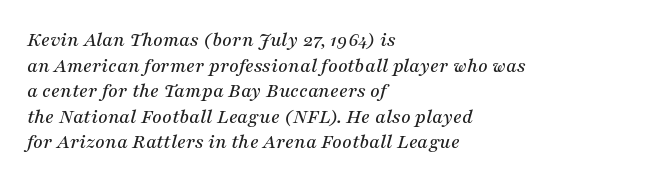
{"italic": "yes", "lean": "right", "slant_degrees": 16, "underline": "no", "align": "left", "line_spacing_ratio": 1.22, "letter_spacing": "normal", "letter_spacing_em": 0.0, "glyph_px": 21}
